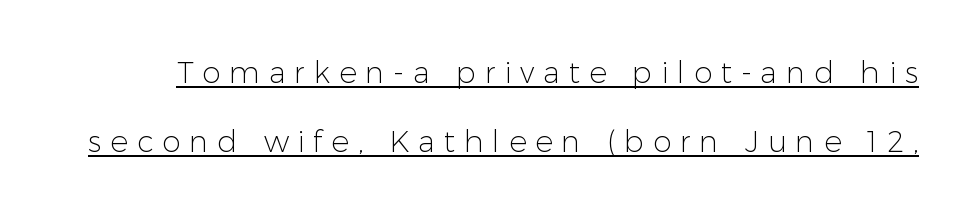
The image shows 30 px light sans-serif type, upright; set loose line spacing (2.31x), unusually wide letter spacing (+0.29 em), underlined; low stroke contrast and a medium x-height.
